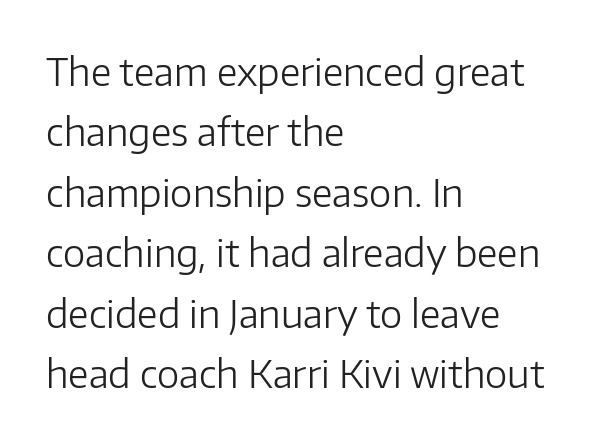
The image shows 38 px light sans-serif type, upright; set left-aligned, normal line spacing (1.59x), normal letter spacing, not underlined; low stroke contrast and a medium x-height.
